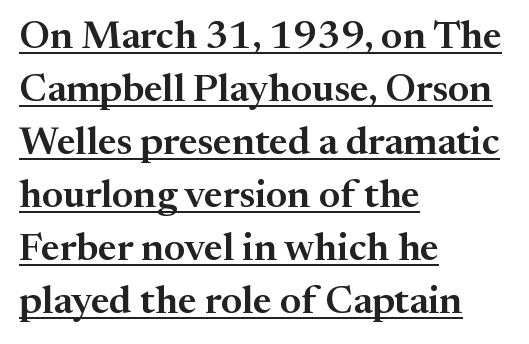
The image shows 39 px serif type, upright; set left-aligned, normal line spacing (1.36x), normal letter spacing, underlined; medium stroke contrast and a medium x-height.
